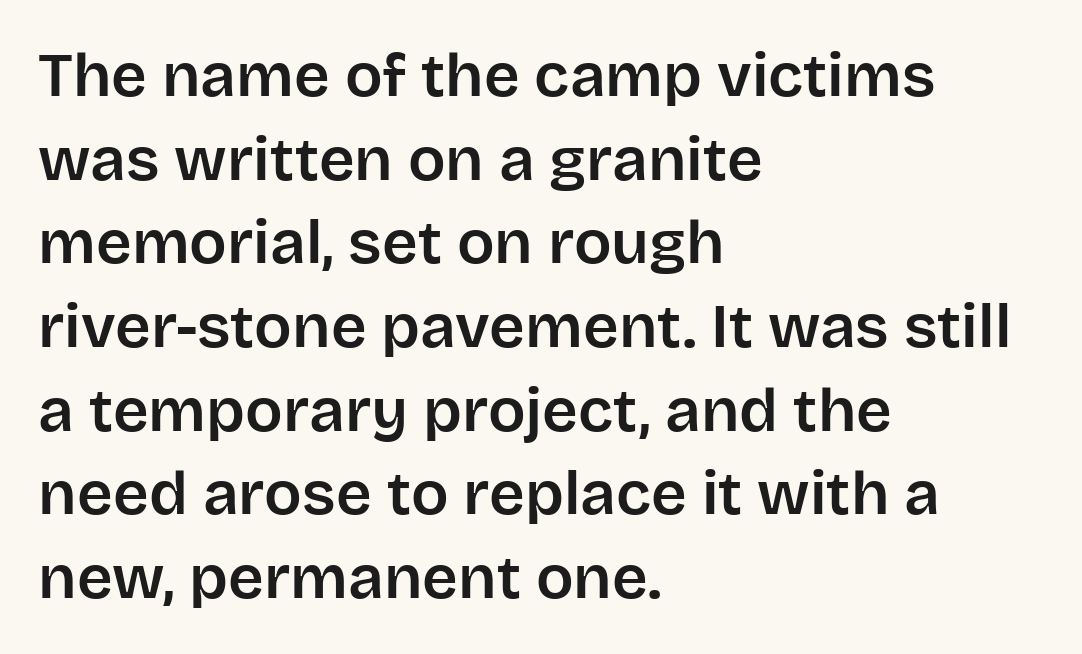
Q: Is the text italic (slanted)? A: No, it is upright.
Q: Is the typeface a serif or a sans-serif typeface? A: Sans-serif.
Q: Is the text underlined? A: No.
Q: How is the paragraph aligned? A: Left-aligned.
Q: Is the spacing between letters normal or unusually wide? A: Normal.
Q: Is the spacing between lines tight, normal or loose? A: Normal.
Q: Width (condensed, normal, or wide)? A: Normal.
Q: Stroke contrast? A: Low.
Q: x-height? A: Large.
Q: Monospaced? A: No.
